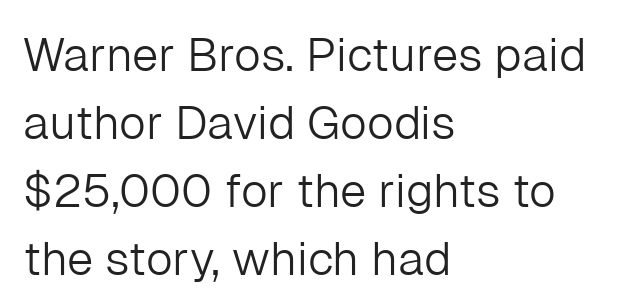
{"serif": "no", "italic": "no", "bold": "no", "weight": "light", "width": "normal", "stroke_contrast": "low", "x_height": "medium", "monospaced": "no", "underline": "no", "align": "left", "line_spacing": "normal", "line_spacing_ratio": 1.45, "letter_spacing": "normal", "letter_spacing_em": 0.0, "glyph_px": 47}
